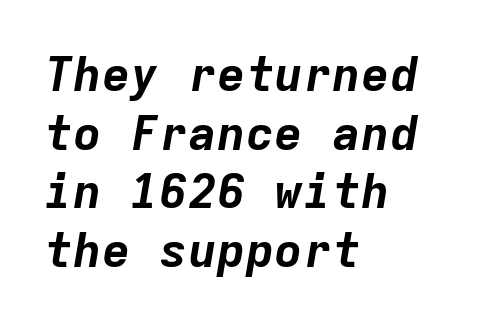
The image shows 48 px bold type, italic (leaning right), monospaced; set left-aligned, line spacing 1.22x, normal letter spacing, not underlined; low stroke contrast and a medium x-height.
